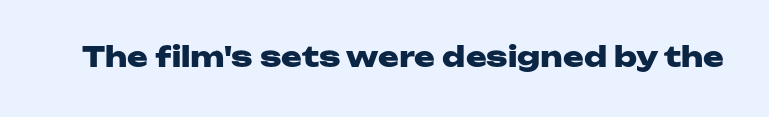
{"serif": "no", "italic": "no", "bold": "yes", "weight": "heavy", "width": "wide", "stroke_contrast": "low", "x_height": "medium", "monospaced": "no", "underline": "no", "letter_spacing": "normal", "letter_spacing_em": 0.0, "glyph_px": 28}
